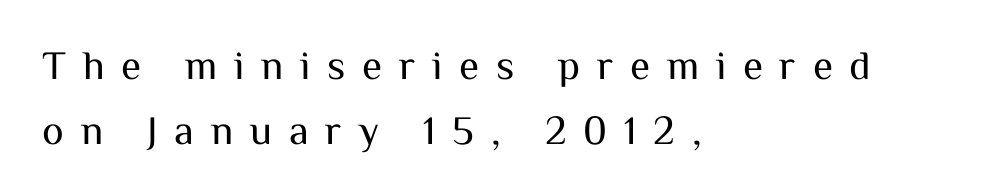
Q: Is the text bold? A: No.
Q: Is the text italic (slanted)? A: No, it is upright.
Q: Is the typeface a serif or a sans-serif typeface? A: Sans-serif.
Q: Is the text underlined? A: No.
Q: How is the paragraph aligned? A: Left-aligned.
Q: Is the spacing between letters normal or unusually wide? A: Unusually wide.
Q: Is the spacing between lines tight, normal or loose? A: Normal.
Q: Width (condensed, normal, or wide)? A: Normal.
Q: Stroke contrast? A: Medium.
Q: x-height? A: Medium.
Q: Monospaced? A: No.
